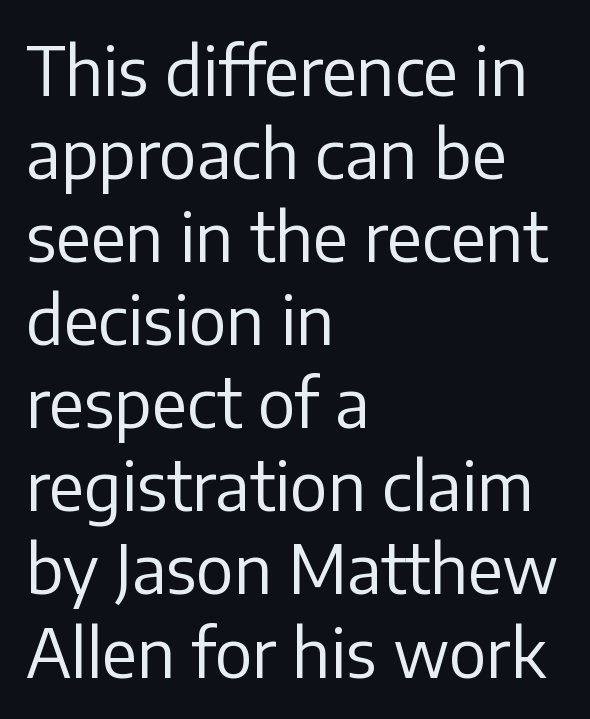
The image shows 67 px regular-weight sans-serif type, upright; set left-aligned, line spacing 1.24x, normal letter spacing, not underlined; low stroke contrast and a medium x-height.
